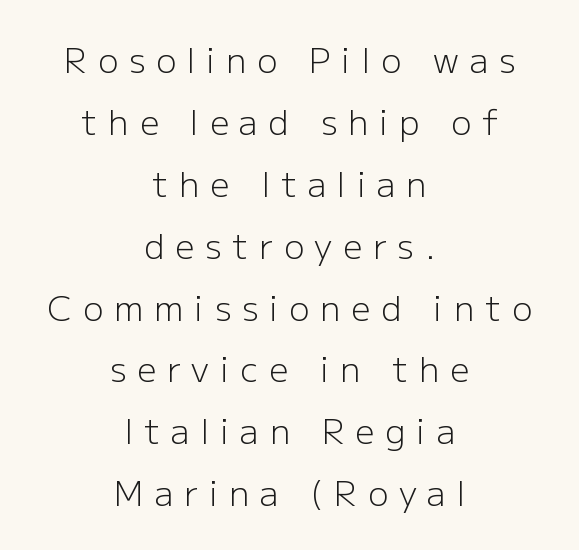
Q: Is the text bold? A: No.
Q: Is the text italic (slanted)? A: No, it is upright.
Q: Is the typeface a serif or a sans-serif typeface? A: Sans-serif.
Q: Is the text underlined? A: No.
Q: How is the paragraph aligned? A: Centered.
Q: Is the spacing between letters normal or unusually wide? A: Unusually wide.
Q: Width (condensed, normal, or wide)? A: Normal.
Q: Stroke contrast? A: Low.
Q: x-height? A: Medium.
Q: Monospaced? A: No.
